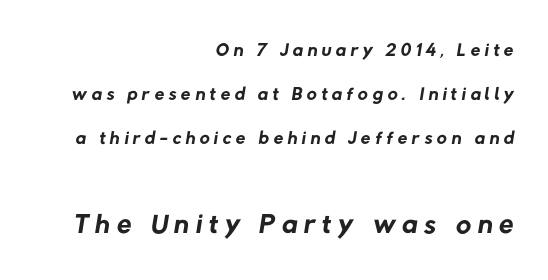
A typesetter would label this face a sans. A student would call this right alignment; a typographer would say flush right, rag left. You could not count columns in this text — the font is proportionally spaced. The later block is typeset at a bigger size than the earlier block. Line spacing here is normal.
